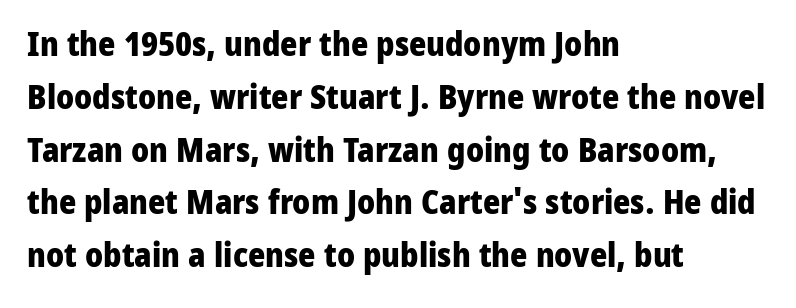
Q: Is the text bold? A: Yes.
Q: Is the text italic (slanted)? A: No, it is upright.
Q: Is the typeface a serif or a sans-serif typeface? A: Sans-serif.
Q: Is the text underlined? A: No.
Q: How is the paragraph aligned? A: Left-aligned.
Q: Is the spacing between letters normal or unusually wide? A: Normal.
Q: Is the spacing between lines tight, normal or loose? A: Normal.
Q: Width (condensed, normal, or wide)? A: Normal.
Q: Stroke contrast? A: Low.
Q: x-height? A: Medium.
Q: Monospaced? A: No.
